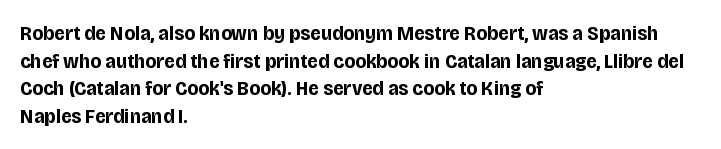
Q: Is the text bold? A: Yes.
Q: Is the text italic (slanted)? A: No, it is upright.
Q: Is the text underlined? A: No.
Q: How is the paragraph aligned? A: Left-aligned.
Q: Is the spacing between letters normal or unusually wide? A: Normal.
Q: Is the spacing between lines tight, normal or loose? A: Normal.
